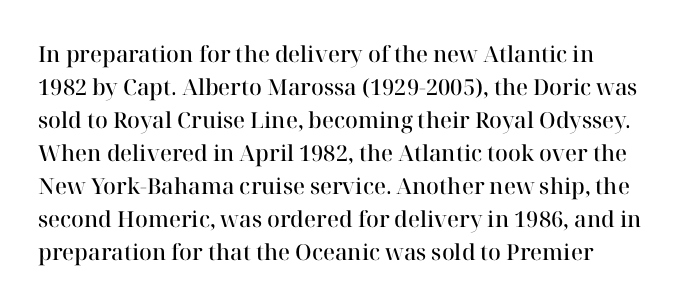
{"italic": "no", "bold": "semi", "underline": "no", "line_spacing": "normal", "line_spacing_ratio": 1.5, "letter_spacing": "normal", "letter_spacing_em": 0.0, "glyph_px": 22}
